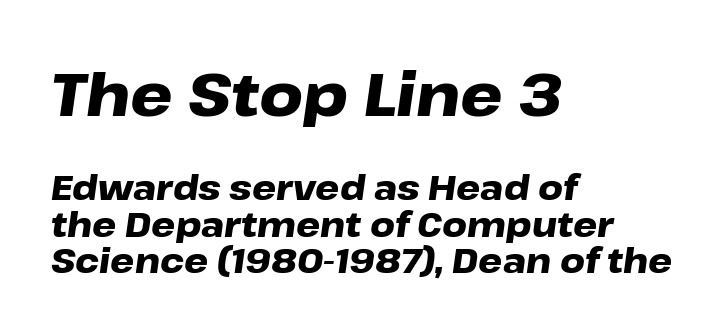
{"italic": "yes", "lean": "right", "slant_degrees": 8, "bold": "yes", "weight": "heavy", "width": "wide", "stroke_contrast": "low", "x_height": "medium", "monospaced": "no", "underline": "no", "align": "left", "line_spacing": "tight", "line_spacing_ratio": 1.07, "letter_spacing": "normal", "letter_spacing_em": 0.0, "larger_block": "first", "size_ratio": 1.76, "glyph_px": 60}
